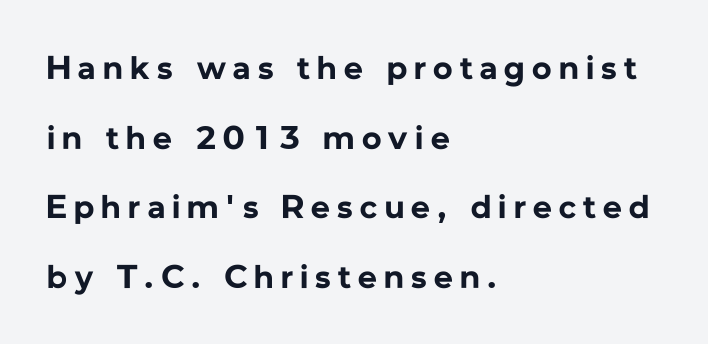
Ordinary non-slanted type is in use. The line texture is sparse and dotted thanks to wide tracking. The words here are not underlined. The rendering uses a large line-height, opening up the rows. Note the varied advance widths — an 'i' is clearly narrower than an 'm'.
